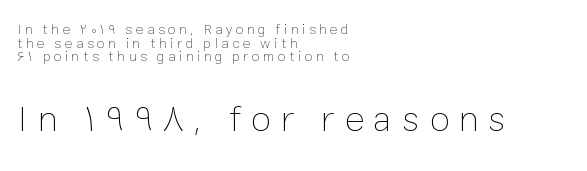
The image shows 37 px thin type, upright; set left-aligned, tight line spacing (0.97x), unusually wide letter spacing (+0.26 em), not underlined; the second (bottom) block is 2.64x larger; low stroke contrast and a medium x-height.
